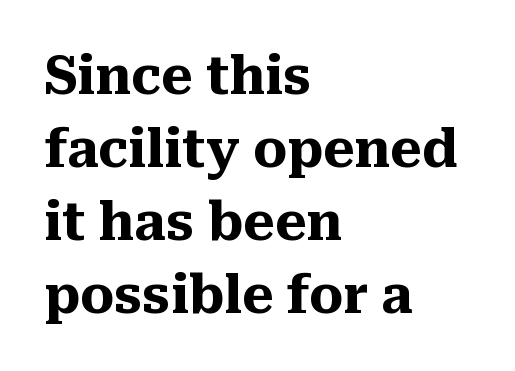
There is no visible air inserted between adjacent glyphs. A roman cut, with each character standing at attention. The font is running at its bold setting. The passage shown is typed in a proportional face where columns would drift. Decoration check: the copy has no underline. The block of text has a typical density, with ordinary space between rows.
